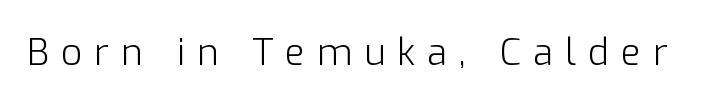
{"serif": "no", "italic": "no", "bold": "no", "weight": "light", "width": "normal", "stroke_contrast": "low", "x_height": "medium", "monospaced": "no", "underline": "no", "letter_spacing": "wide", "letter_spacing_em": 0.32, "glyph_px": 37}
